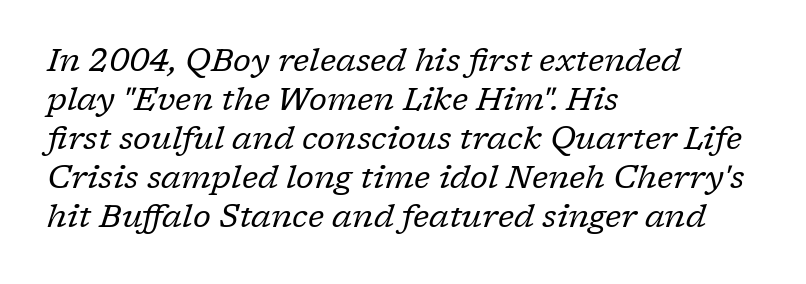
Only glyphs here, with clear space below each row. This reads as an unemphasized weight, regular at the heaviest. A classic flush-left, rag-right setting is used for this passage. The type is set solid horizontally, with unmodified tracking.
